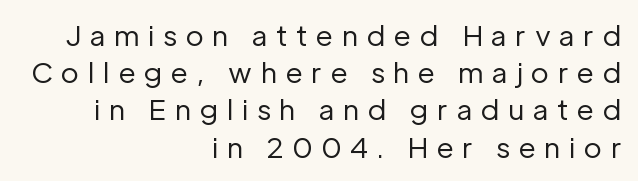
Q: Is the text bold? A: No.
Q: Is the text italic (slanted)? A: No, it is upright.
Q: Is the typeface a serif or a sans-serif typeface? A: Sans-serif.
Q: Is the text underlined? A: No.
Q: How is the paragraph aligned? A: Right-aligned.
Q: Is the spacing between letters normal or unusually wide? A: Unusually wide.
Q: Is the spacing between lines tight, normal or loose? A: Normal.
Q: Width (condensed, normal, or wide)? A: Normal.
Q: Stroke contrast? A: Low.
Q: x-height? A: Medium.
Q: Monospaced? A: No.
